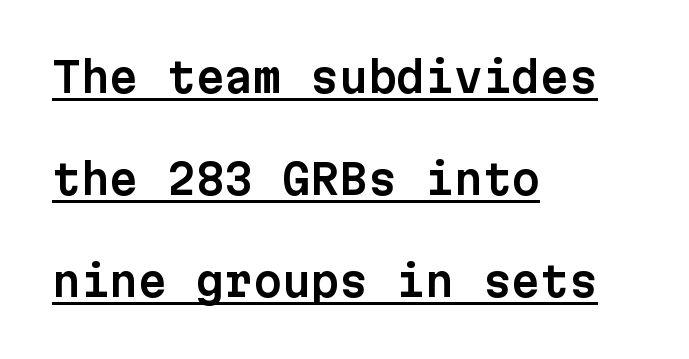
The image shows 41 px sans-serif type, upright, monospaced; set left-aligned, loose line spacing (2.49x), normal letter spacing, underlined; low stroke contrast and a medium x-height.
